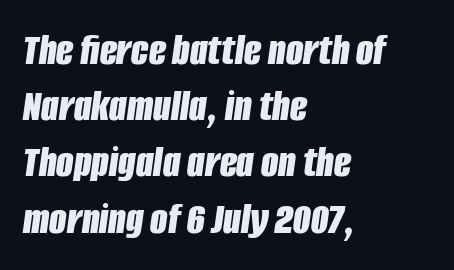
The passage is arranged the way most books set body copy — flush left. Plain, unruled lines of type. The face used here is rendered with its standard letterfit. The letters advance in unequal steps, a hallmark of proportional type. Chunky letters — that's bold for sure. Normally led — the rows are evenly, conventionally spaced.
